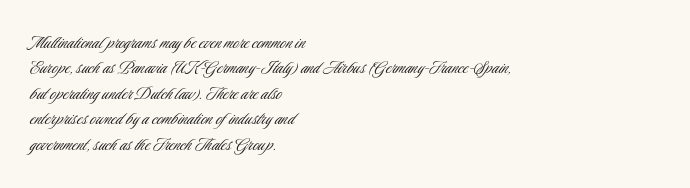
Q: Is the text bold? A: No.
Q: Is the text italic (slanted)? A: Yes.
Q: Is the text underlined? A: No.
Q: How is the paragraph aligned? A: Left-aligned.
Q: Is the spacing between letters normal or unusually wide? A: Normal.
